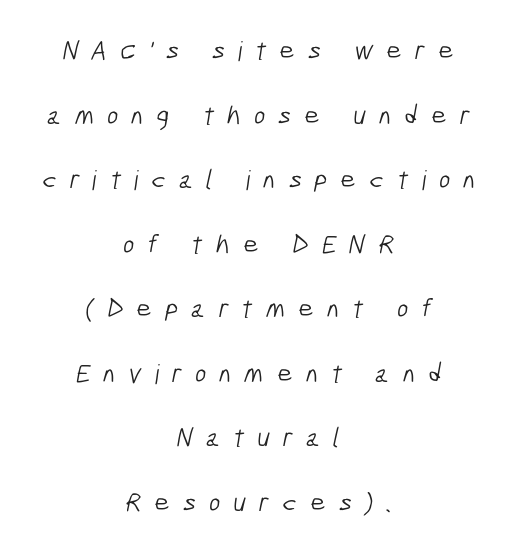
{"bold": "no", "underline": "no", "align": "center", "line_spacing": "loose", "line_spacing_ratio": 2.39, "letter_spacing": "wide", "letter_spacing_em": 0.48, "glyph_px": 27}
